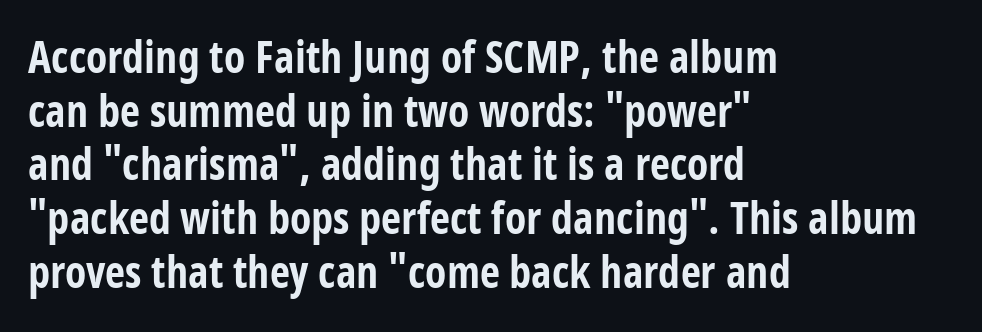
These lines carry a lot of weight — the face is fully bold. Here the designer chose a conventional face with non-uniform glyph widths. I'd call this a sans setting — the letters go barefoot. If you drew a ruler down the left edge, every line would touch it. The space beneath each line is pristine and unruled. Does the lettering tilt? It doesn't — this is upright.
